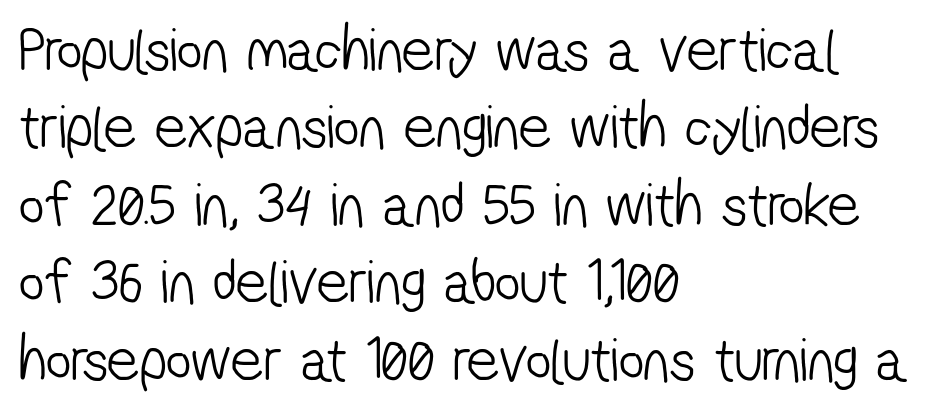
{"serif": "no", "bold": "no", "weight": "light", "width": "condensed", "stroke_contrast": "low", "x_height": "medium", "monospaced": "no", "underline": "no", "align": "left", "line_spacing_ratio": 1.23, "letter_spacing": "normal", "letter_spacing_em": 0.0, "glyph_px": 63}
